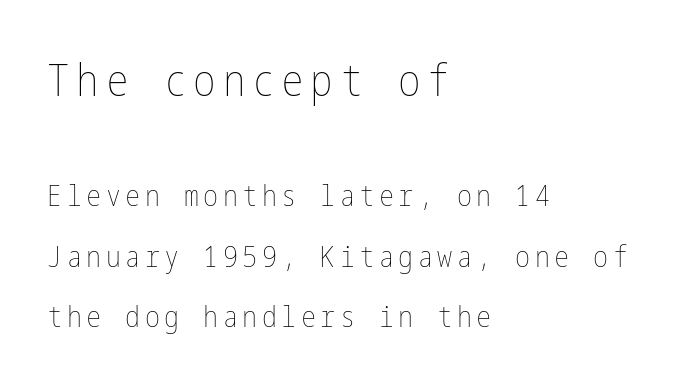
{"italic": "no", "bold": "no", "weight": "thin", "width": "condensed", "stroke_contrast": "low", "x_height": "medium", "underline": "no", "align": "left", "line_spacing": "loose", "line_spacing_ratio": 2.01, "larger_block": "first", "size_ratio": 1.5, "glyph_px": 45}
